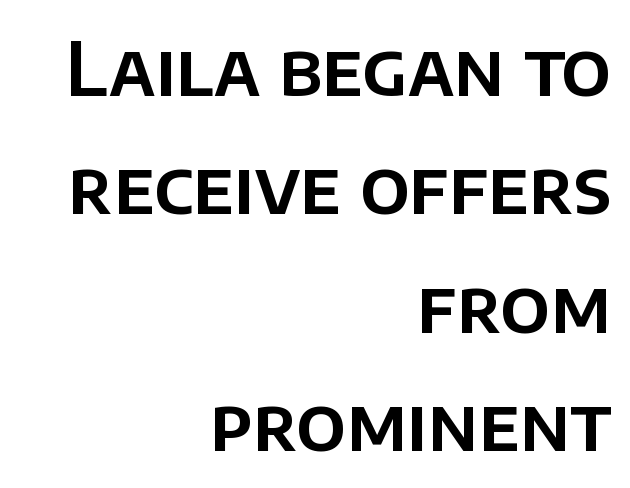
Q: Is the text italic (slanted)? A: No, it is upright.
Q: Is the typeface a serif or a sans-serif typeface? A: Sans-serif.
Q: Is the text underlined? A: No.
Q: How is the paragraph aligned? A: Right-aligned.
Q: Is the spacing between letters normal or unusually wide? A: Normal.
Q: Is the spacing between lines tight, normal or loose? A: Normal.
Q: Width (condensed, normal, or wide)? A: Normal.
Q: Stroke contrast? A: Low.
Q: x-height? A: Large.
Q: Monospaced? A: No.
